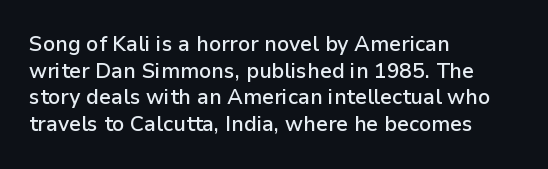
Q: Is the text bold? A: Semi-bold.
Q: Is the text italic (slanted)? A: No, it is upright.
Q: Is the text underlined? A: No.
Q: How is the paragraph aligned? A: Left-aligned.
Q: Is the spacing between letters normal or unusually wide? A: Normal.
Q: Is the spacing between lines tight, normal or loose? A: Normal.
